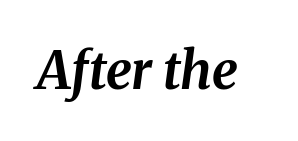
The image shows 52 px bold type, italic (leaning right); set normal letter spacing, not underlined; medium stroke contrast and a medium x-height.
